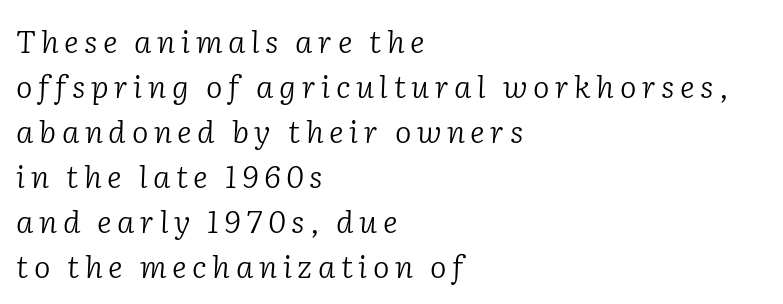
The image shows 31 px light serif type, italic (leaning right); set left-aligned, normal line spacing (1.45x), not underlined; low stroke contrast and a medium x-height.
